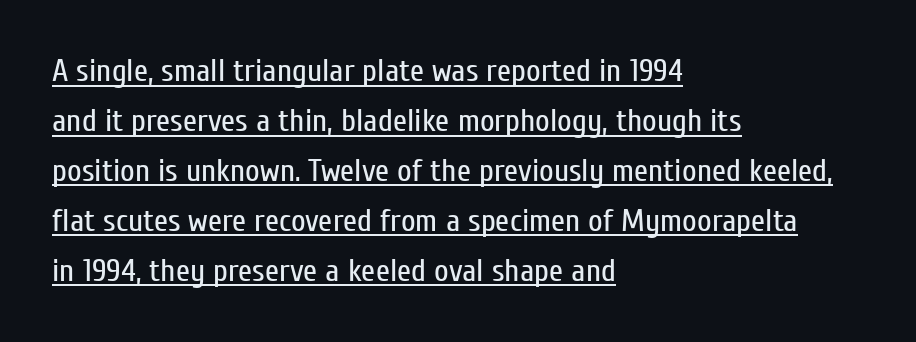
The image shows 32 px regular-weight, condensed sans-serif type, upright; set left-aligned, normal line spacing (1.56x), normal letter spacing, underlined; low stroke contrast and a medium x-height.
